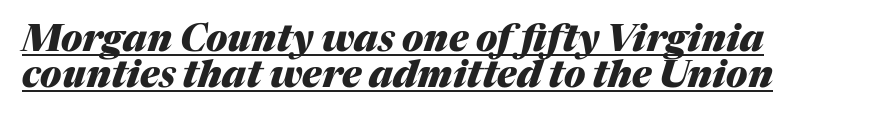
Glyph-to-glyph distance matches everyday printed text. The lines are quadded left. Underlining? Definitely there. The text carries the slant typical of an italic or oblique font.
